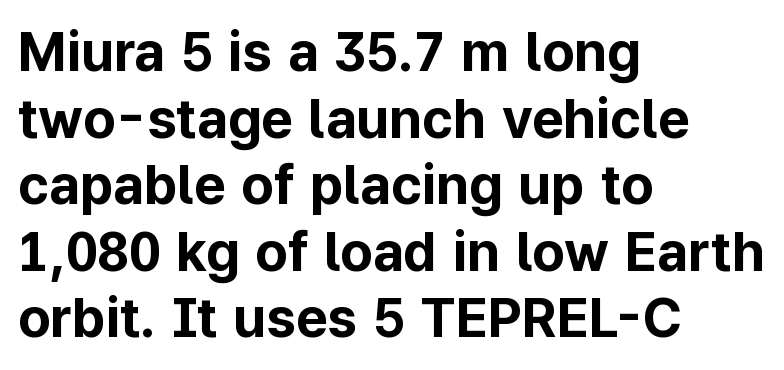
Q: Is the text bold? A: Yes.
Q: Is the text italic (slanted)? A: No, it is upright.
Q: Is the typeface a serif or a sans-serif typeface? A: Sans-serif.
Q: Is the text underlined? A: No.
Q: How is the paragraph aligned? A: Left-aligned.
Q: Is the spacing between letters normal or unusually wide? A: Normal.
Q: Width (condensed, normal, or wide)? A: Normal.
Q: Stroke contrast? A: Low.
Q: x-height? A: Medium.
Q: Monospaced? A: No.
